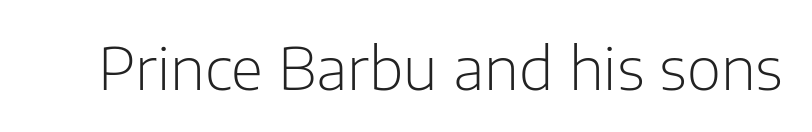
A sans-serif font was chosen for this passage. You could not count columns in this text — the font is proportionally spaced. The words here are not underlined. Tracking value appears to be zero — textbook default spacing. The lettering holds an erect, upright posture throughout. The passage shown is not bold in any degree.
